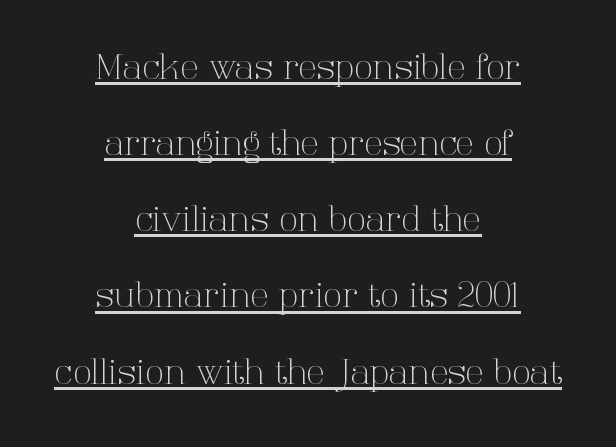
{"serif": "yes", "italic": "no", "bold": "no", "weight": "light", "width": "normal", "stroke_contrast": "high", "x_height": "medium", "monospaced": "no", "underline": "yes", "align": "center", "line_spacing": "loose", "line_spacing_ratio": 2.24, "letter_spacing": "normal", "letter_spacing_em": 0.0, "glyph_px": 34}
